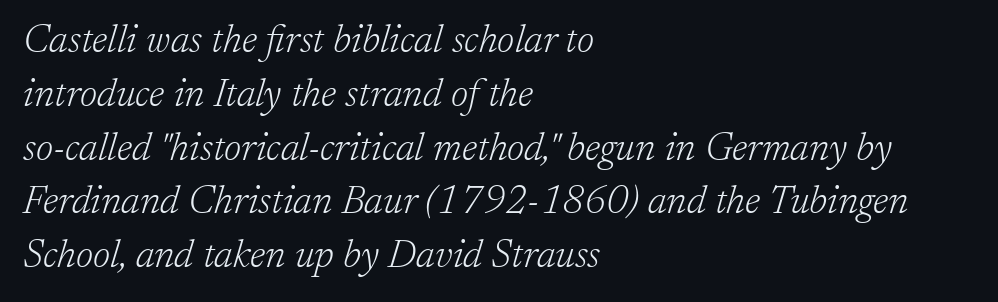
The image shows 39 px light serif type, italic (leaning right); set left-aligned, normal line spacing (1.38x), normal letter spacing, not underlined; low stroke contrast and a medium x-height.
